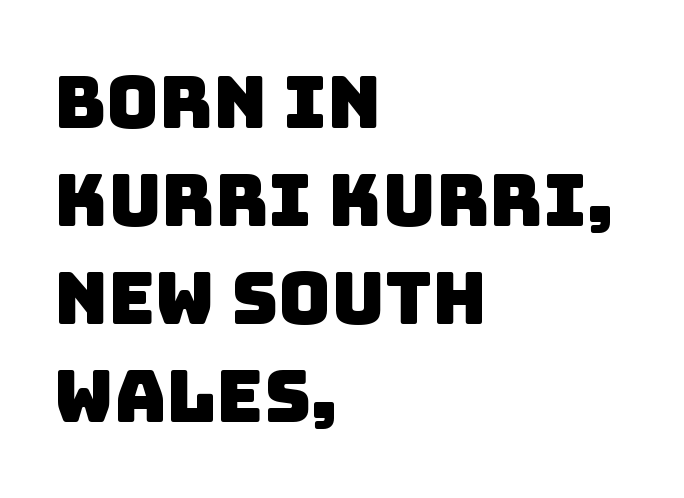
The image shows 72 px sans-serif type; set left-aligned, normal line spacing (1.36x), normal letter spacing, not underlined; low stroke contrast and a large x-height.
